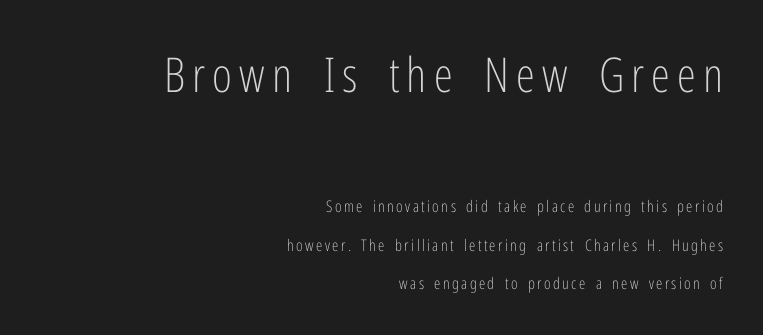
Q: Is the text bold? A: No.
Q: Is the text italic (slanted)? A: No, it is upright.
Q: Is the typeface a serif or a sans-serif typeface? A: Sans-serif.
Q: Is the text underlined? A: No.
Q: How is the paragraph aligned? A: Right-aligned.
Q: Is the spacing between lines tight, normal or loose? A: Loose.
Q: Which block of text is set in a larger size, the first (top) or the second (bottom)? A: The first (top) one.
Q: Width (condensed, normal, or wide)? A: Condensed.
Q: Stroke contrast? A: Low.
Q: x-height? A: Medium.
Q: Monospaced? A: No.
